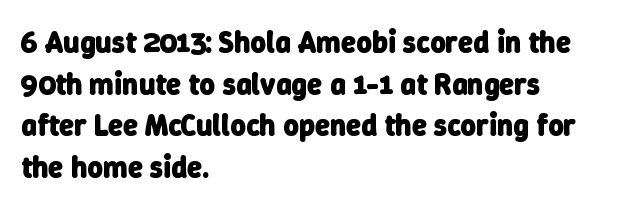
{"serif": "no", "bold": "yes", "weight": "heavy", "width": "normal", "stroke_contrast": "low", "x_height": "medium", "monospaced": "no", "underline": "no", "align": "left", "line_spacing": "normal", "line_spacing_ratio": 1.39, "letter_spacing": "normal", "letter_spacing_em": 0.0, "glyph_px": 30}
